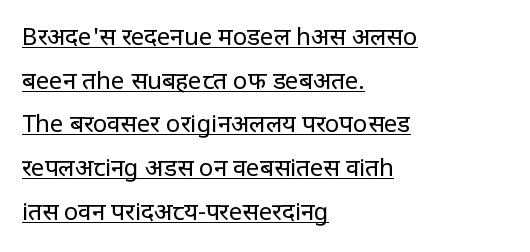
{"italic": "no", "bold": "no", "underline": "yes", "align": "left", "line_spacing_ratio": 1.82, "letter_spacing": "normal", "letter_spacing_em": 0.0, "glyph_px": 24}
